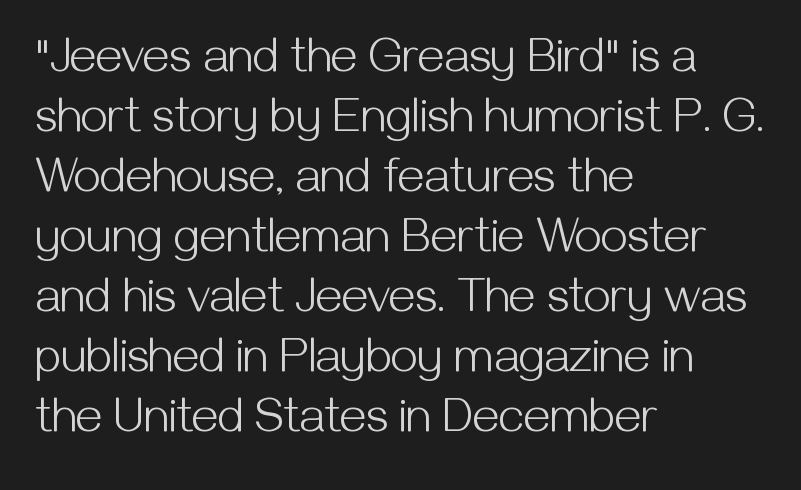
The image shows 48 px light sans-serif type, upright; set left-aligned, normal line spacing (1.25x), normal letter spacing, not underlined; medium stroke contrast and a medium x-height.
